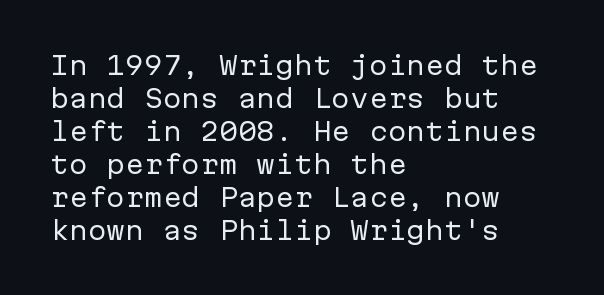
The image shows 25 px text type, upright; set left-aligned, normal line spacing (1.32x), normal letter spacing, not underlined.
